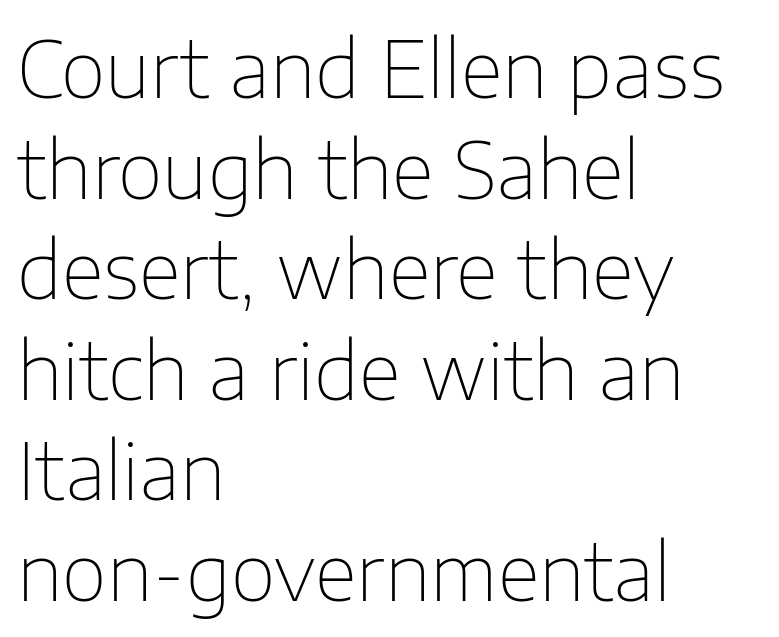
The image shows 78 px thin sans-serif type, upright; set left-aligned, normal line spacing (1.29x), normal letter spacing, not underlined; low stroke contrast and a medium x-height.
